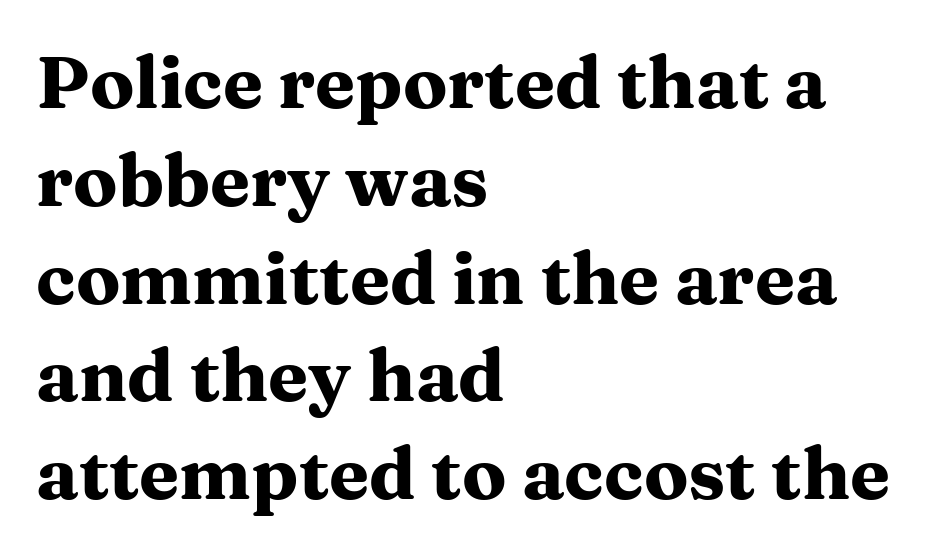
{"serif": "yes", "italic": "no", "bold": "yes", "weight": "heavy", "width": "wide", "stroke_contrast": "medium", "x_height": "medium", "monospaced": "no", "underline": "no", "align": "left", "line_spacing": "normal", "line_spacing_ratio": 1.34, "letter_spacing": "normal", "letter_spacing_em": 0.0, "glyph_px": 73}
